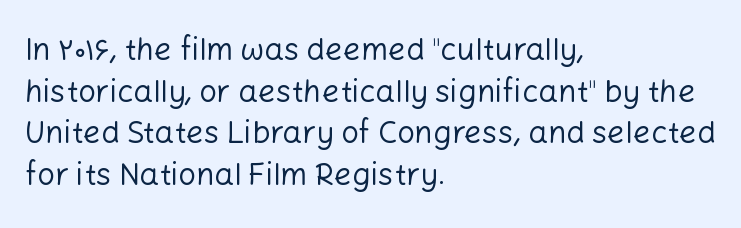
Here the glyphs are tracked normally, forming tight word shapes. Successive baselines arrive at the customary interval. The rendering uses natural spacing where letterforms have individual widths. Reading down the block, your eye returns to a fixed left position each line.
